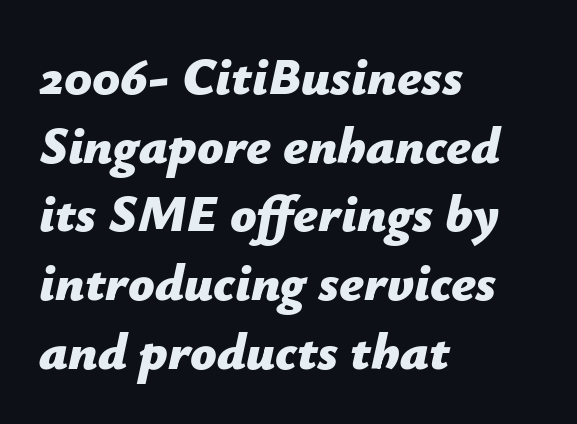
The line texture is even and compact thanks to regular tracking. The space beneath each line is pristine and unruled. Spacing verdict: proportional, widths tailored to each character. Alignment: flush left. The rendering uses a moderate line-height, typical for paragraphs.
